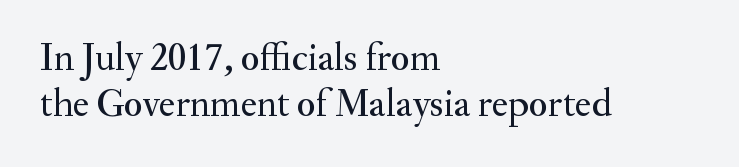
Stroke terminals: seriffed. A student would call this left alignment; a typographer would say flush left, rag right. Students, note that the glyphs here touch the page at normal intervals. Decoration check: the copy has no underline. Is this a fixed-width face? No — the glyphs have proportional, varying widths. The axis of the letterforms is exactly vertical.
